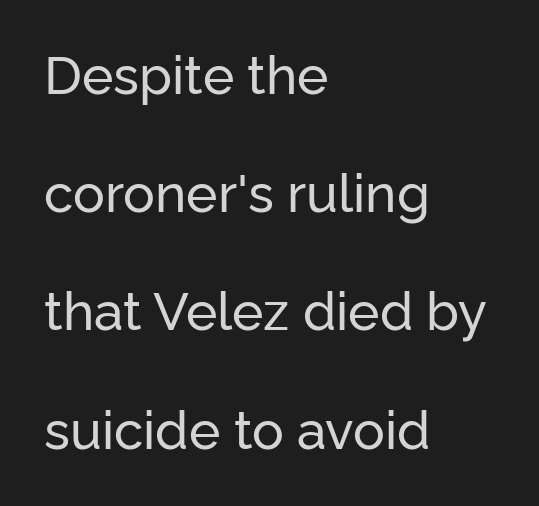
{"serif": "no", "italic": "no", "width": "normal", "stroke_contrast": "low", "x_height": "medium", "monospaced": "no", "underline": "no", "align": "left", "line_spacing": "loose", "line_spacing_ratio": 2.23, "letter_spacing": "normal", "letter_spacing_em": 0.0, "glyph_px": 53}
